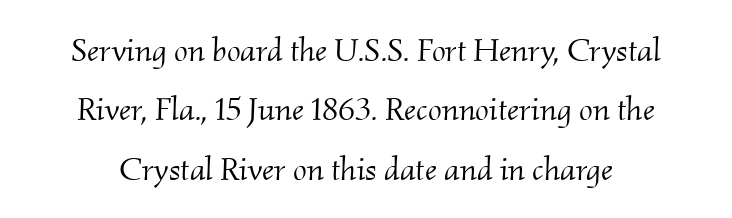
Q: Is the text bold? A: No.
Q: Is the text italic (slanted)? A: Yes, it leans right by about 2 degrees.
Q: Is the typeface a serif or a sans-serif typeface? A: Serif.
Q: Is the text underlined? A: No.
Q: Is the spacing between letters normal or unusually wide? A: Normal.
Q: Width (condensed, normal, or wide)? A: Normal.
Q: Stroke contrast? A: Medium.
Q: x-height? A: Small.
Q: Monospaced? A: No.
